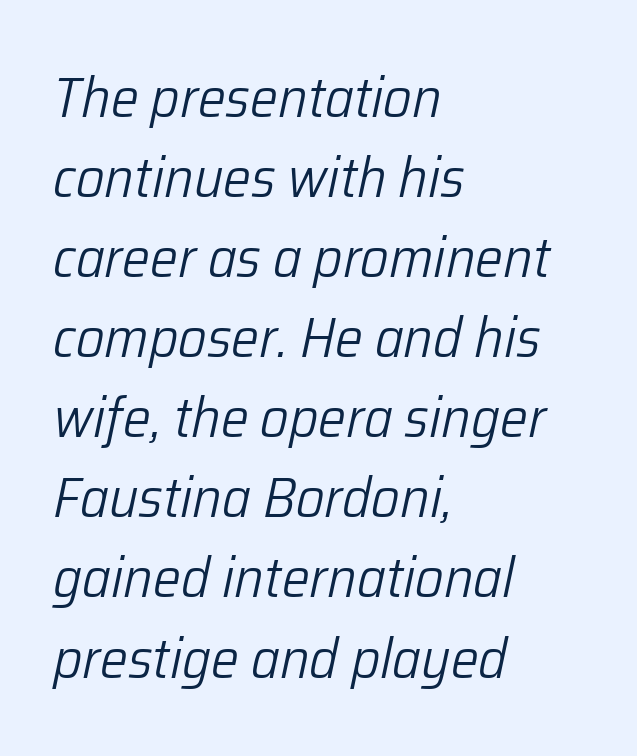
The image shows 56 px light type, italic (leaning right); set left-aligned, normal line spacing (1.43x), normal letter spacing, not underlined; low stroke contrast and a medium x-height.
